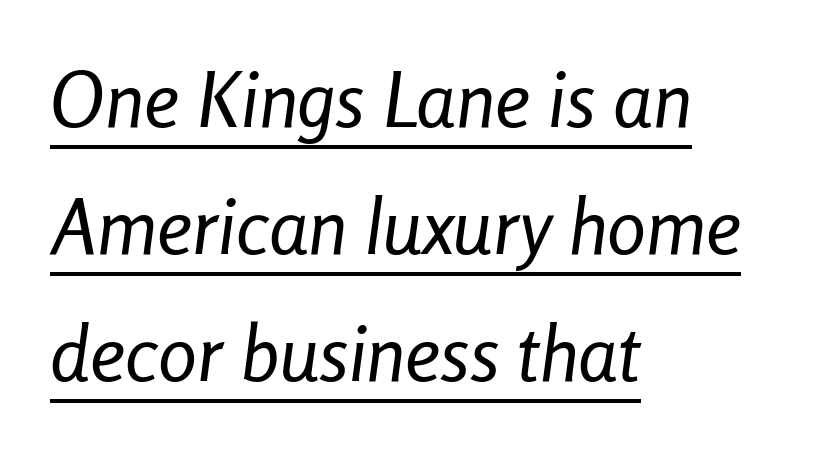
The letters advance in unequal steps, a hallmark of proportional type. Emphasis is given by a line drawn under the lettering. In terms of letterspacing, this is plain default setting. The cut favours lightness, reaching ordinary text weight at its darkest.
